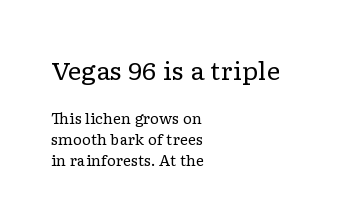
{"italic": "no", "bold": "no", "underline": "no", "align": "left", "line_spacing": "normal", "line_spacing_ratio": 1.52, "letter_spacing": "normal", "letter_spacing_em": 0.0, "larger_block": "first", "size_ratio": 1.71, "glyph_px": 24}
